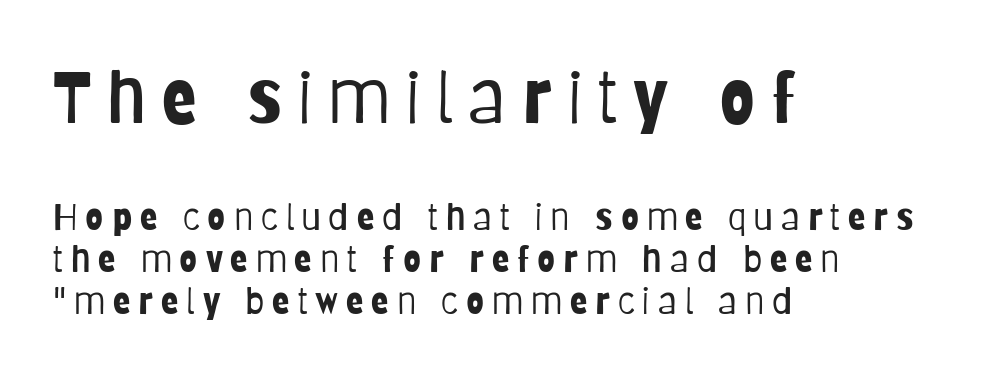
{"serif": "no", "italic": "no", "bold": "no", "weight": "light", "width": "condensed", "stroke_contrast": "low", "x_height": "large", "monospaced": "no", "underline": "no", "align": "left", "line_spacing_ratio": 1.17, "letter_spacing": "wide", "letter_spacing_em": 0.22, "larger_block": "first", "size_ratio": 2.0, "glyph_px": 72}
